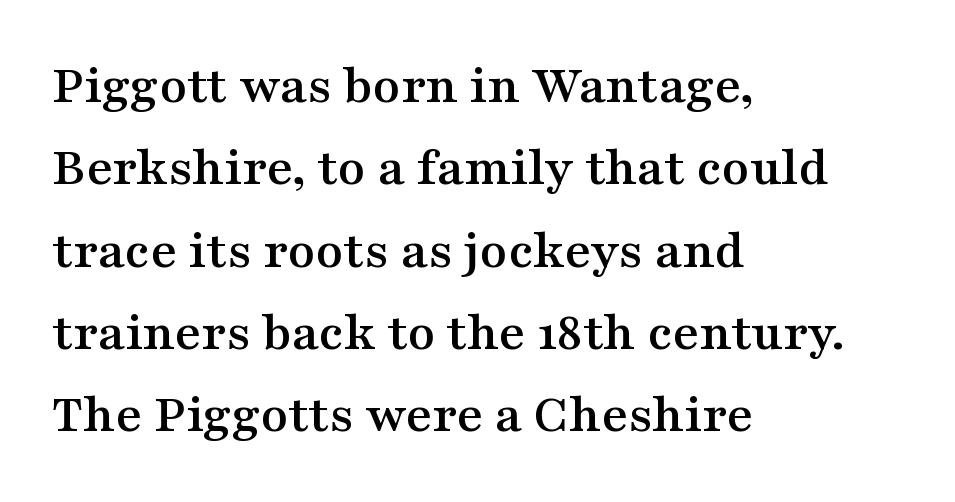
Does extra space separate the letters? No, they use regular spacing. What's the leading like? Ordinary, nothing unusual. A bare baseline throughout the passage. Does the copy run flush right? No — it runs flush left. Character widths vary here, with narrow letters taking less room than wide ones. Do the letters lean? They stand straight.
